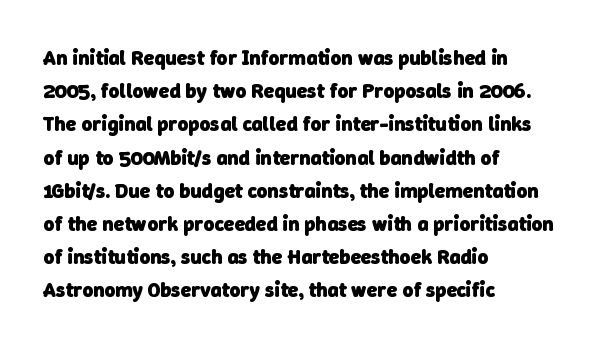
{"bold": "yes", "underline": "no", "align": "left", "line_spacing": "normal", "line_spacing_ratio": 1.58, "letter_spacing": "normal", "letter_spacing_em": 0.0, "glyph_px": 21}
